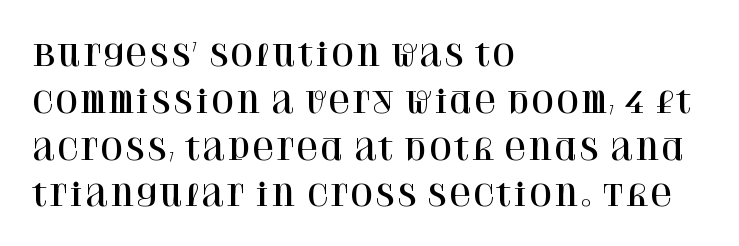
Q: Is the text italic (slanted)? A: No, it is upright.
Q: Is the typeface a serif or a sans-serif typeface? A: Serif.
Q: Is the text underlined? A: No.
Q: How is the paragraph aligned? A: Left-aligned.
Q: Is the spacing between letters normal or unusually wide? A: Normal.
Q: Is the spacing between lines tight, normal or loose? A: Normal.
Q: Width (condensed, normal, or wide)? A: Normal.
Q: Stroke contrast? A: High.
Q: x-height? A: Large.
Q: Monospaced? A: No.
